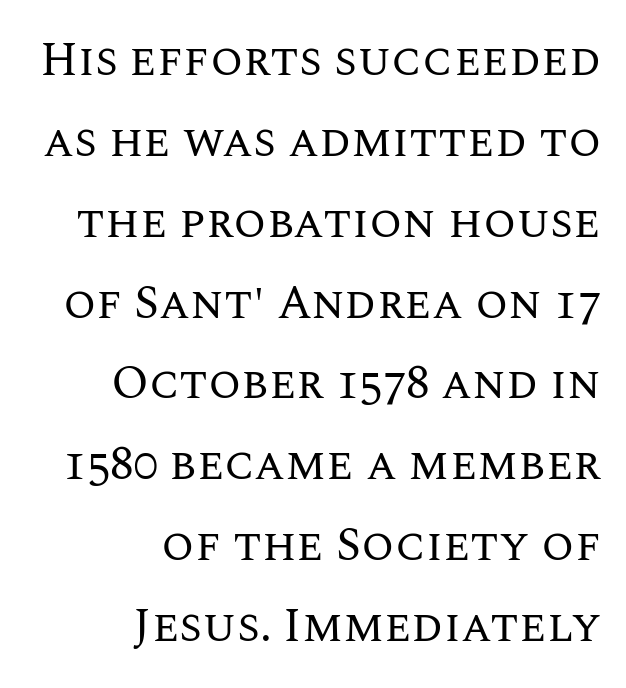
Glyph-to-glyph distance matches everyday printed text. This sample has the flowing, uneven cadence of proportional lettering. The font's upright variant was chosen for this text. Does the copy run flush right? Yes — the right margin is perfectly even. No letter is thick-stroked: the sample isn't bold.
